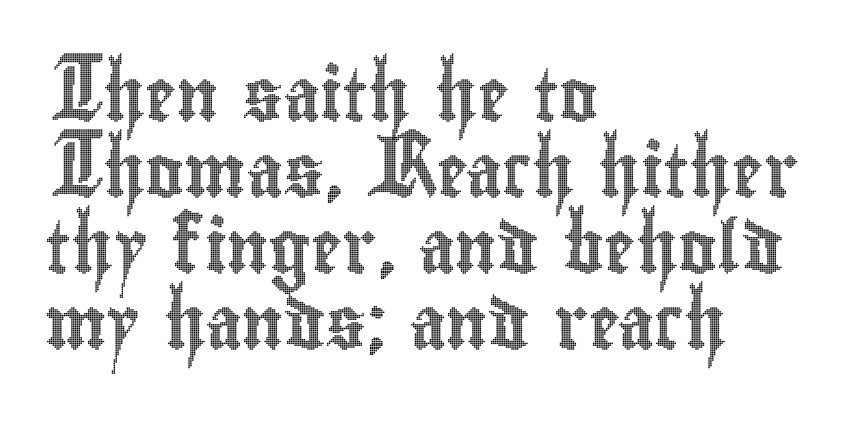
{"italic": "no", "width": "condensed", "x_height": "small", "monospaced": "no", "underline": "no", "align": "left", "line_spacing": "normal", "line_spacing_ratio": 1.46, "letter_spacing": "normal", "letter_spacing_em": 0.0, "glyph_px": 52}
